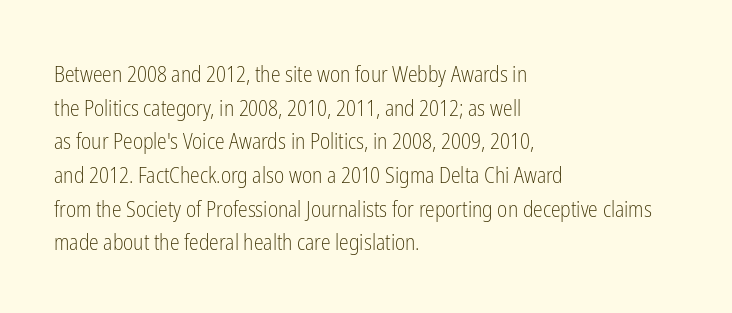
The image shows 22 px text type, upright; set left-aligned, normal line spacing (1.53x), normal letter spacing, not underlined.
